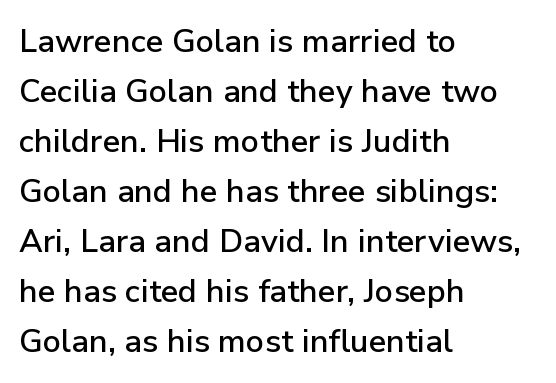
{"serif": "no", "italic": "no", "width": "normal", "stroke_contrast": "low", "x_height": "medium", "monospaced": "no", "underline": "no", "align": "left", "line_spacing": "normal", "line_spacing_ratio": 1.56, "letter_spacing": "normal", "letter_spacing_em": 0.0, "glyph_px": 32}
